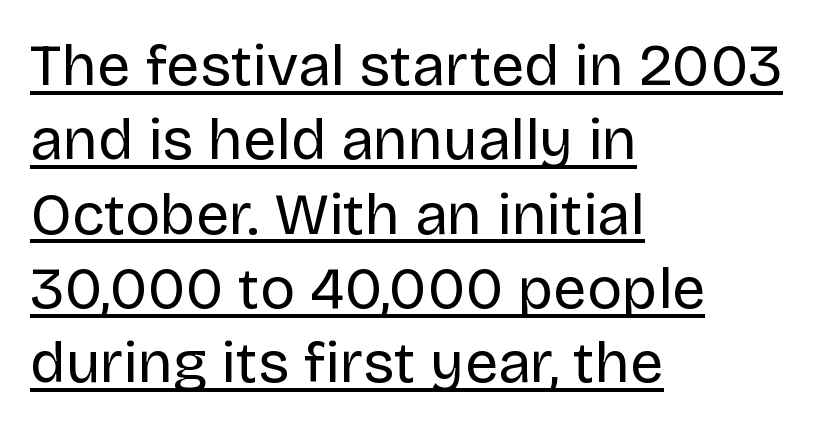
{"serif": "no", "italic": "no", "bold": "no", "weight": "regular", "width": "normal", "stroke_contrast": "low", "x_height": "large", "monospaced": "no", "underline": "yes", "align": "left", "line_spacing": "normal", "line_spacing_ratio": 1.26, "letter_spacing": "normal", "letter_spacing_em": 0.0, "glyph_px": 59}
